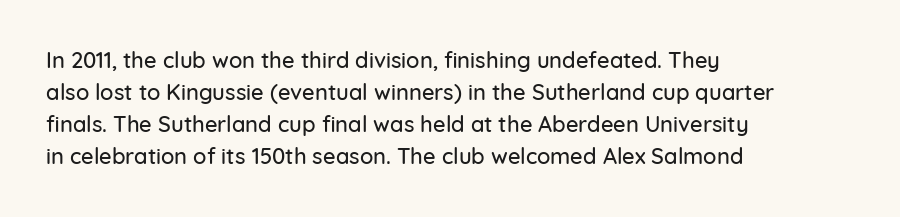
{"italic": "no", "underline": "no", "align": "left", "line_spacing": "normal", "line_spacing_ratio": 1.46, "letter_spacing": "normal", "letter_spacing_em": 0.0, "glyph_px": 22}
